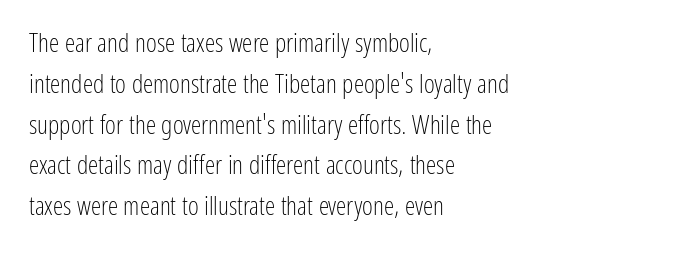
Q: Is the text bold? A: No.
Q: Is the text italic (slanted)? A: No, it is upright.
Q: Is the text underlined? A: No.
Q: How is the paragraph aligned? A: Left-aligned.
Q: Is the spacing between letters normal or unusually wide? A: Normal.
Q: Is the spacing between lines tight, normal or loose? A: Normal.
